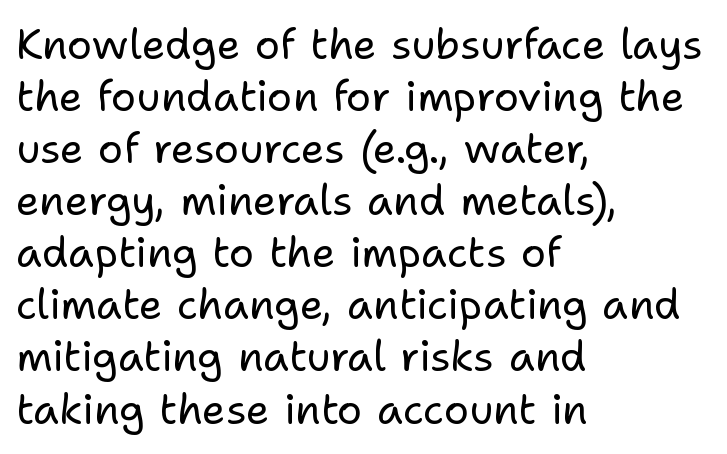
A bare baseline throughout the passage. Standard letterfit; no display-style spreading of the glyphs. Line starts are locked; line ends wander. Is this a fixed-width face? No — the glyphs have proportional, varying widths. Notice how the stems are strictly vertical — no italics here. Caption: face not bold, strokes unweighted.
